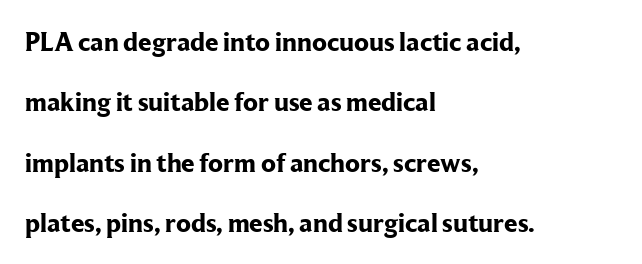
Stroke thickness is high; the sample reads as a true bold. No word sits above an underline. A typesetter would mark this as roman, not italic. Left-aligned paragraph, ragged on the right. This block would shrink considerably if given ordinary leading; it's expanded now.
